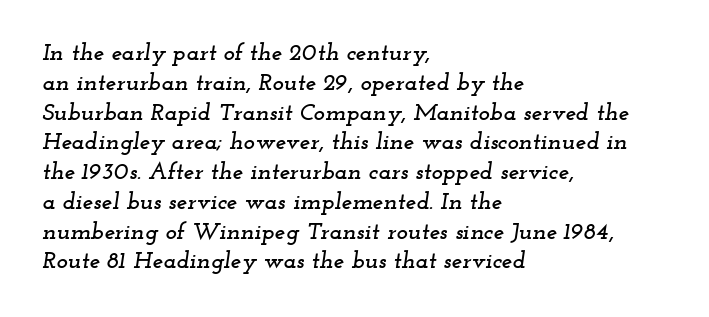
Q: Is the text italic (slanted)? A: Yes, it leans right by about 12 degrees.
Q: Is the text underlined? A: No.
Q: How is the paragraph aligned? A: Left-aligned.
Q: Is the spacing between letters normal or unusually wide? A: Normal.
